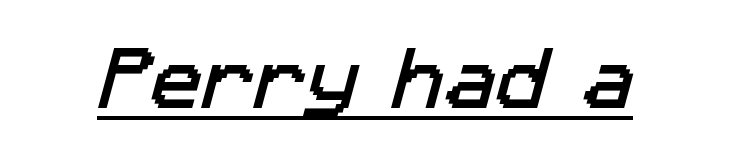
The image shows 69 px sans-serif type; set normal letter spacing, underlined; low stroke contrast and a medium x-height.
